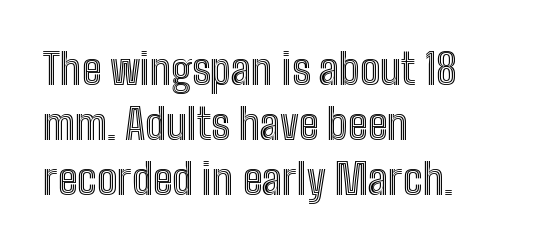
The image shows 42 px condensed type, upright; set left-aligned, normal line spacing (1.31x), normal letter spacing, not underlined; a medium x-height.
